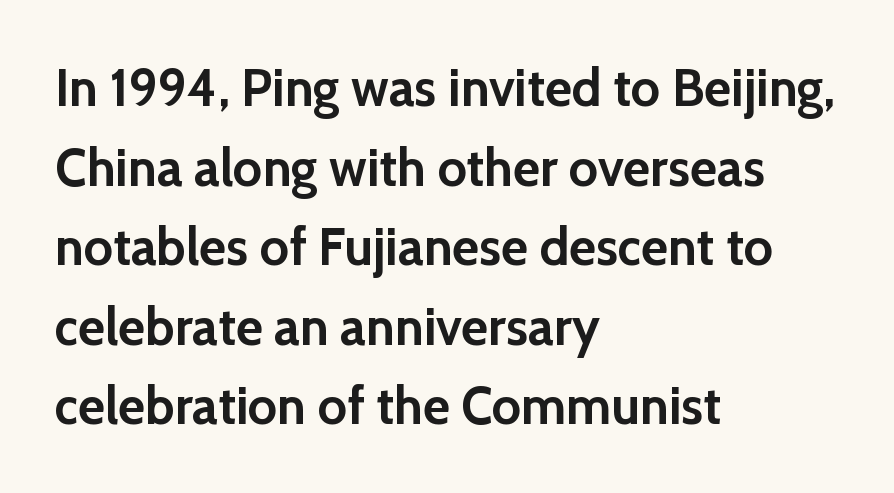
Q: Is the text bold? A: Yes.
Q: Is the text italic (slanted)? A: No, it is upright.
Q: Is the typeface a serif or a sans-serif typeface? A: Sans-serif.
Q: Is the text underlined? A: No.
Q: How is the paragraph aligned? A: Left-aligned.
Q: Is the spacing between letters normal or unusually wide? A: Normal.
Q: Is the spacing between lines tight, normal or loose? A: Normal.
Q: Width (condensed, normal, or wide)? A: Normal.
Q: x-height? A: Medium.
Q: Monospaced? A: No.
